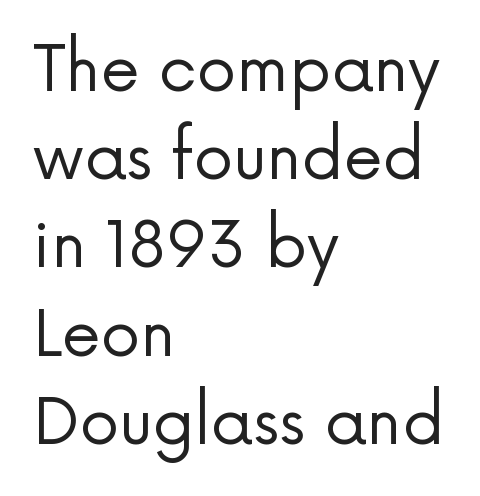
Does the leading feel generous? No, just average. Visually the block forms a straight wall on the left and a jagged coastline on the right. Short note: letters normally spaced. The space directly below the letters is spotless. Posture: vertical.
